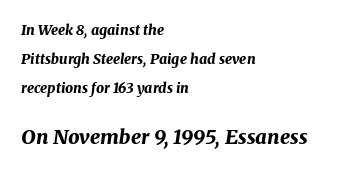
The image shows 20 px bold type, italic (leaning right); set left-aligned, loose line spacing (2.07x), normal letter spacing, not underlined; the second (bottom) block is 1.43x larger.
